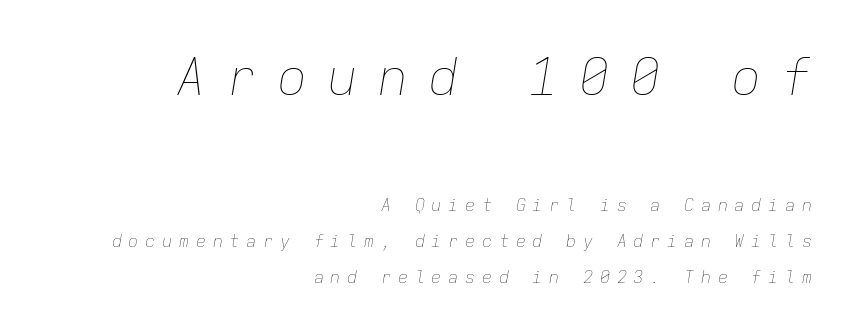
{"italic": "yes", "lean": "right", "slant_degrees": 9, "bold": "no", "weight": "thin", "width": "normal", "stroke_contrast": "low", "x_height": "medium", "monospaced": "yes", "underline": "no", "align": "right", "line_spacing": "loose", "line_spacing_ratio": 2.12, "letter_spacing": "wide", "letter_spacing_em": 0.39, "larger_block": "first", "size_ratio": 3.0, "glyph_px": 51}
